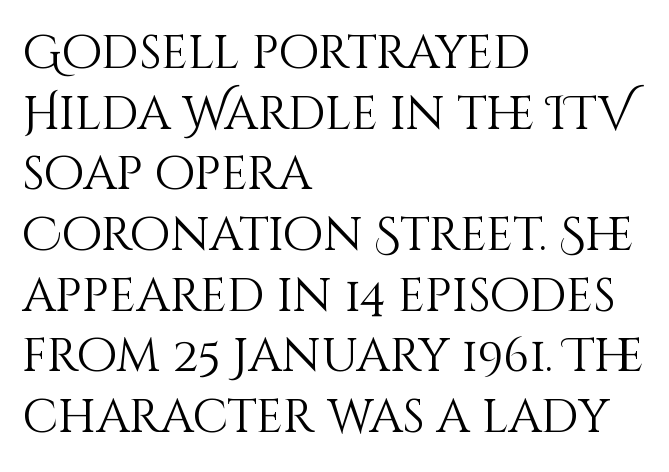
The type is set solid horizontally, with unmodified tracking. Is there any slant? The stems are plumb. Stems and bowls with no extra thickness — not bold. The face used here is proportionally spaced, like ordinary book or web type.
